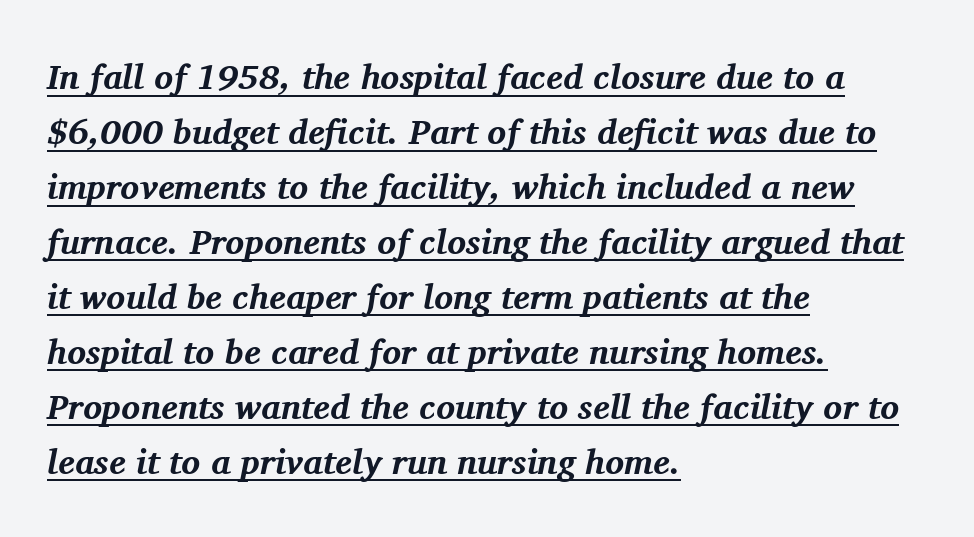
The image shows 35 px bold serif type, italic (leaning right); set left-aligned, normal line spacing (1.57x), normal letter spacing, underlined; medium stroke contrast and a medium x-height.
